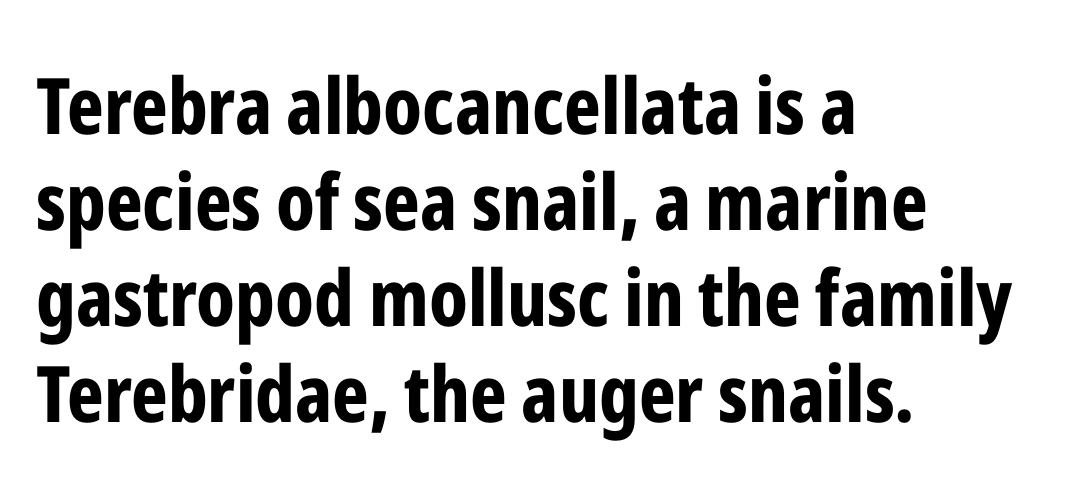
The image shows 78 px bold, condensed sans-serif type, upright; set left-aligned, line spacing 1.23x, normal letter spacing, not underlined; low stroke contrast and a medium x-height.
